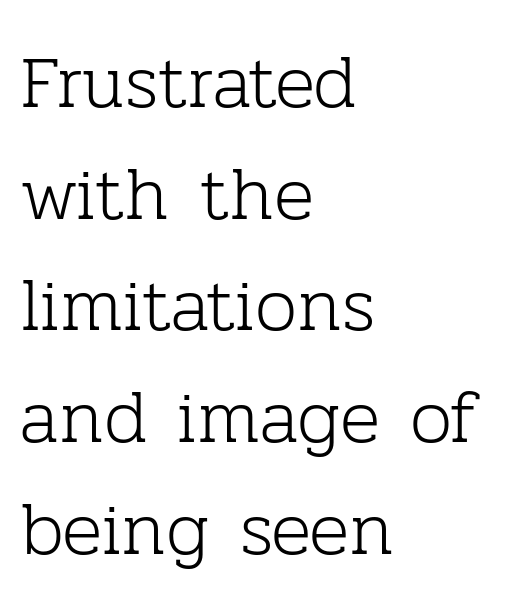
{"serif": "yes", "italic": "no", "bold": "no", "weight": "light", "width": "normal", "stroke_contrast": "low", "x_height": "medium", "monospaced": "no", "underline": "no", "align": "left", "line_spacing": "normal", "line_spacing_ratio": 1.49, "letter_spacing": "normal", "letter_spacing_em": 0.0, "glyph_px": 75}
